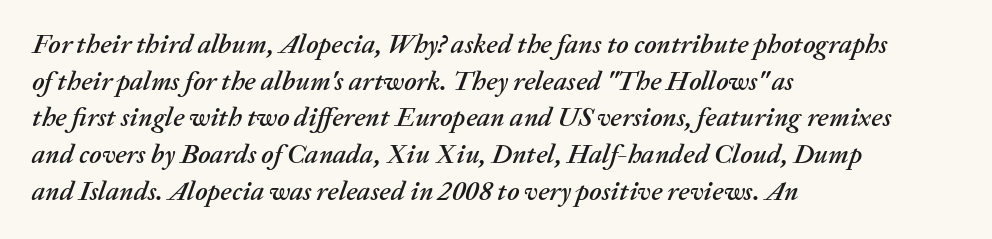
Q: Is the text italic (slanted)? A: Yes, it leans right by about 20 degrees.
Q: Is the text underlined? A: No.
Q: How is the paragraph aligned? A: Left-aligned.
Q: Is the spacing between letters normal or unusually wide? A: Normal.
Q: Is the spacing between lines tight, normal or loose? A: Normal.
